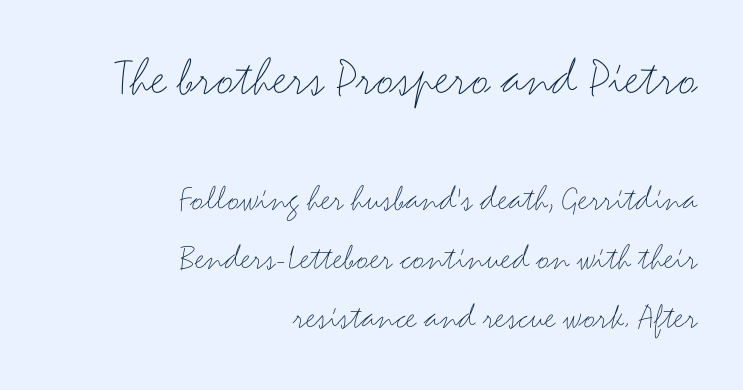
Each new line begins a customary step beneath the previous one. The font family rendered here belongs to the sans-serif group. Unbolded letterforms with no extra heft. Each letter keeps its own natural width here, so spacing adapts to shape. The area under the type is left untouched.
